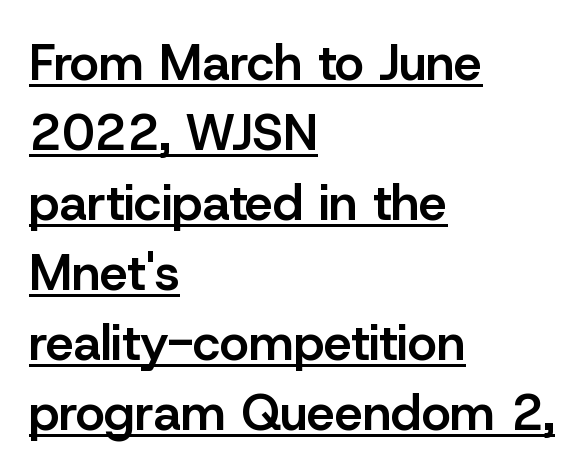
Glance below the letters and you will spot a drawn line. Rendered with straight, roman letterforms. Examine the stroke ends and you'll find no serifs. The passage shown has conventional tracking throughout. A fair bit of extra ink — the face is semibold, not bold.
